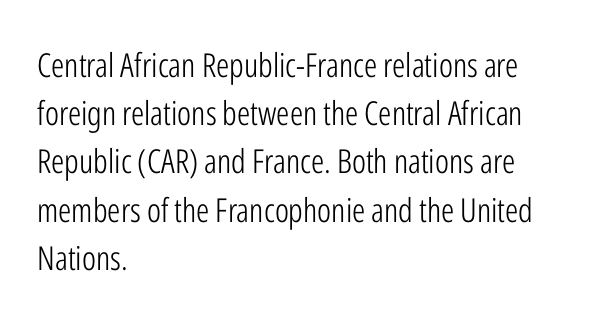
The image shows 33 px light, condensed sans-serif type, upright; set left-aligned, normal line spacing (1.46x), normal letter spacing, not underlined; low stroke contrast and a medium x-height.
